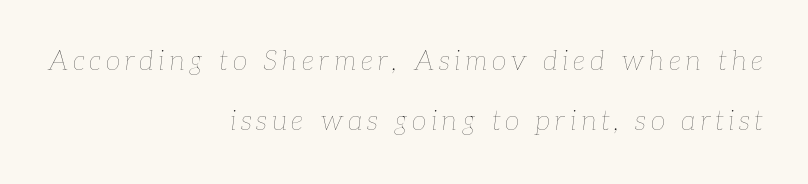
Q: Is the text bold? A: No.
Q: Is the text italic (slanted)? A: Yes, it leans right by about 7 degrees.
Q: Is the text underlined? A: No.
Q: How is the paragraph aligned? A: Right-aligned.
Q: Is the spacing between lines tight, normal or loose? A: Loose.
